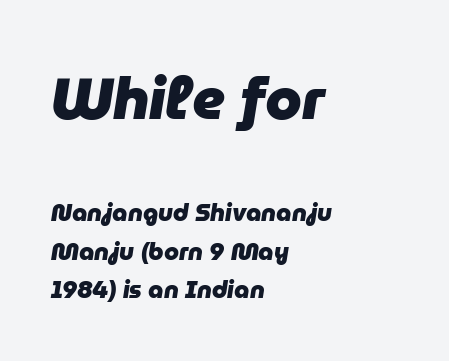
{"italic": "yes", "lean": "right", "slant_degrees": 9, "bold": "yes", "weight": "heavy", "width": "normal", "stroke_contrast": "low", "x_height": "medium", "monospaced": "no", "underline": "no", "align": "left", "line_spacing": "normal", "line_spacing_ratio": 1.61, "letter_spacing": "normal", "letter_spacing_em": 0.0, "larger_block": "first", "size_ratio": 2.46, "glyph_px": 59}
